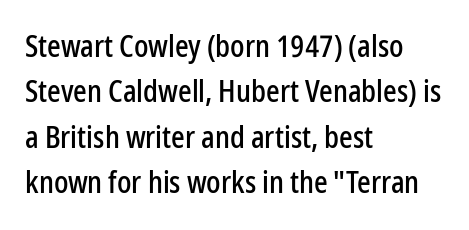
The image shows 30 px condensed sans-serif type, upright; set left-aligned, normal line spacing (1.51x), normal letter spacing, not underlined; low stroke contrast and a medium x-height.
